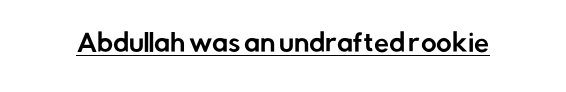
{"italic": "no", "underline": "yes", "letter_spacing": "normal", "letter_spacing_em": 0.0, "glyph_px": 24}
